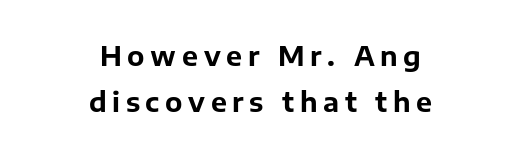
{"italic": "no", "bold": "yes", "underline": "no", "align": "center", "line_spacing_ratio": 1.72, "letter_spacing": "wide", "letter_spacing_em": 0.21, "glyph_px": 27}
